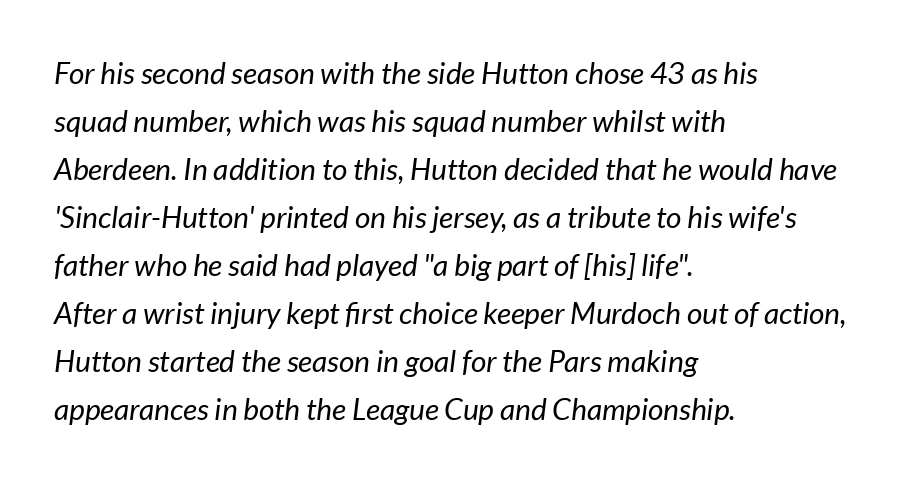
{"italic": "yes", "lean": "right", "slant_degrees": 7, "bold": "no", "weight": "regular", "width": "normal", "stroke_contrast": "low", "x_height": "medium", "monospaced": "no", "underline": "no", "align": "left", "line_spacing": "normal", "line_spacing_ratio": 1.6, "letter_spacing": "normal", "letter_spacing_em": 0.0, "glyph_px": 30}
